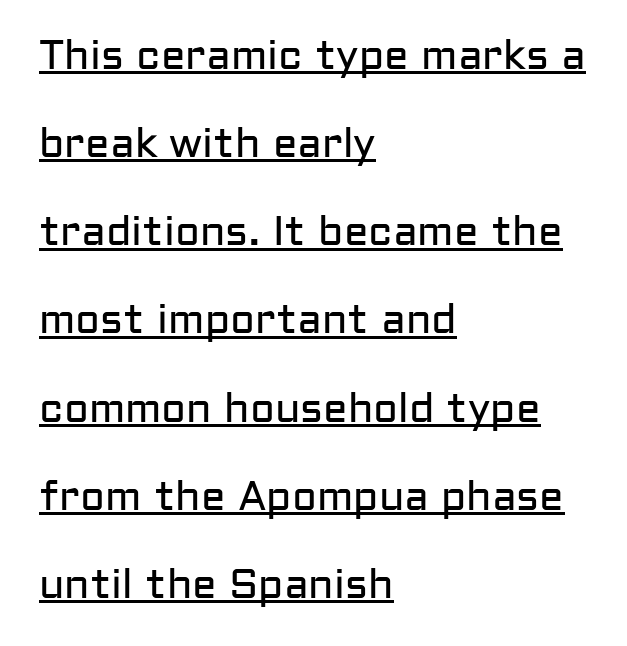
The image shows 41 px regular-weight sans-serif type, upright; set left-aligned, loose line spacing (2.15x), normal letter spacing, underlined; low stroke contrast and a medium x-height.
